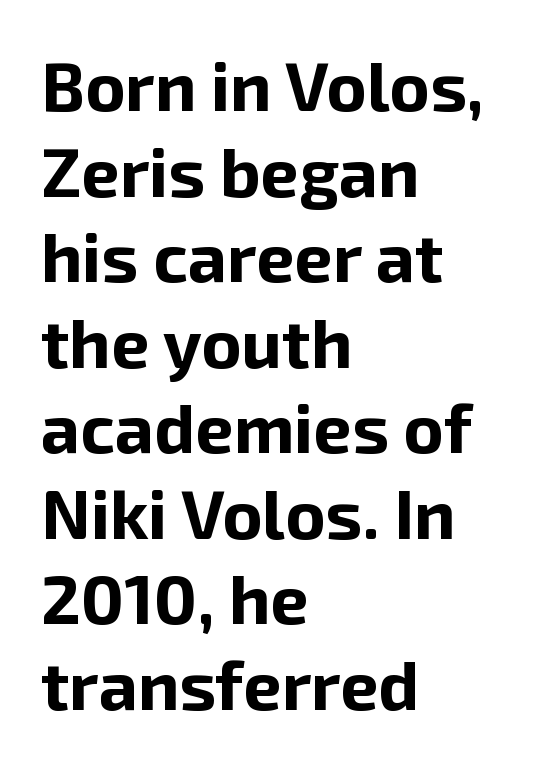
Q: Is the text bold? A: Yes.
Q: Is the text italic (slanted)? A: No, it is upright.
Q: Is the typeface a serif or a sans-serif typeface? A: Sans-serif.
Q: Is the text underlined? A: No.
Q: How is the paragraph aligned? A: Left-aligned.
Q: Is the spacing between letters normal or unusually wide? A: Normal.
Q: Width (condensed, normal, or wide)? A: Normal.
Q: Stroke contrast? A: Low.
Q: x-height? A: Medium.
Q: Monospaced? A: No.
